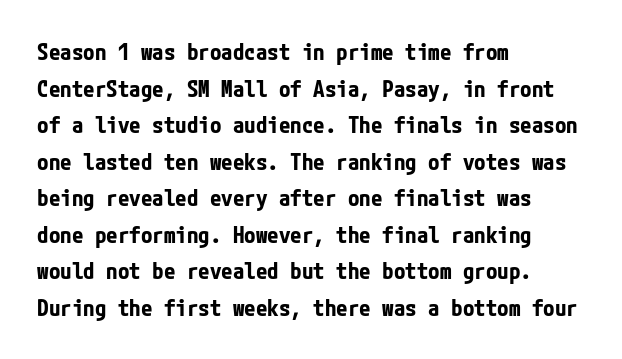
Visually the block forms a straight wall on the left and a jagged coastline on the right. The letters are bold, with thick, heavy strokes. The gap between lines stays unmarked. This sample keeps an unexceptional amount of space between lines. The horizontal fit of the characters is conventional and even. Vertical strokes here are truly vertical.
